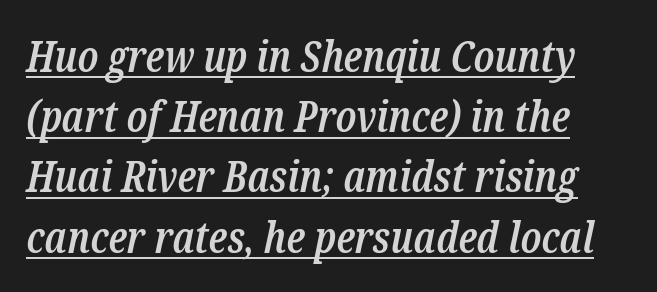
{"serif": "yes", "italic": "yes", "lean": "right", "slant_degrees": 12, "bold": "semi", "weight": "semibold", "width": "condensed", "stroke_contrast": "low", "x_height": "medium", "monospaced": "no", "underline": "yes", "align": "left", "line_spacing": "normal", "line_spacing_ratio": 1.4, "letter_spacing": "normal", "letter_spacing_em": 0.0, "glyph_px": 43}
